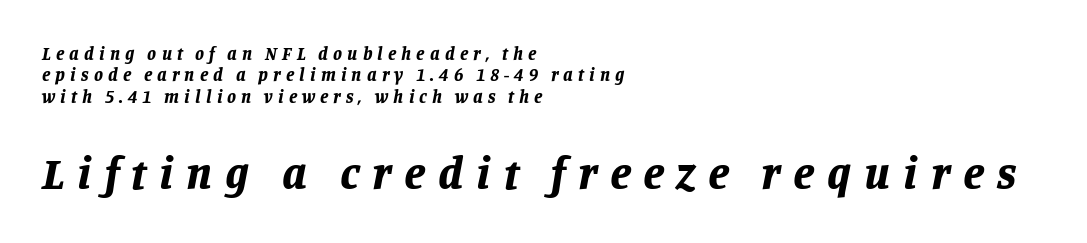
{"italic": "yes", "lean": "right", "slant_degrees": 11, "bold": "yes", "weight": "bold", "width": "normal", "stroke_contrast": "low", "x_height": "large", "monospaced": "no", "underline": "no", "align": "left", "line_spacing_ratio": 1.19, "letter_spacing": "wide", "letter_spacing_em": 0.28, "larger_block": "second", "size_ratio": 2.56, "glyph_px": 46}
